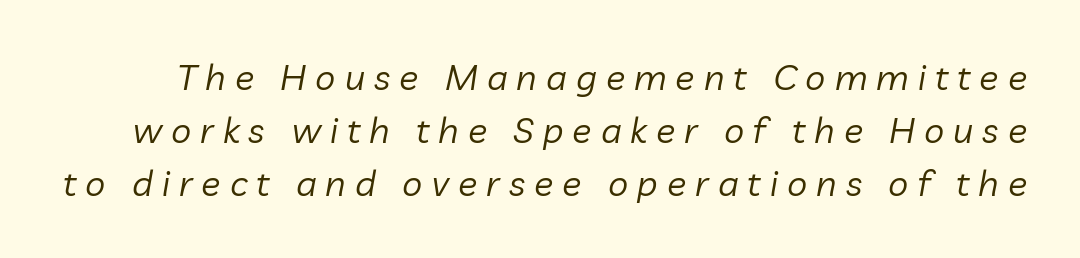
Descenders are the only things crossing below the line. This sample has the flowing, uneven cadence of proportional lettering. The horizontal fit of the characters is loose and conspicuously gappy. These glyphs show unthickened strokes, regular width or finer.
